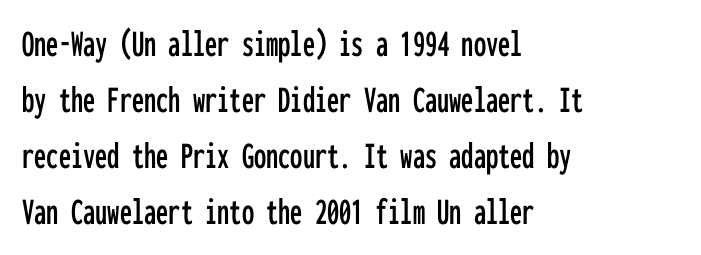
Q: Is the text italic (slanted)? A: No, it is upright.
Q: Is the typeface a serif or a sans-serif typeface? A: Sans-serif.
Q: Is the text underlined? A: No.
Q: How is the paragraph aligned? A: Left-aligned.
Q: Is the spacing between letters normal or unusually wide? A: Normal.
Q: Is the spacing between lines tight, normal or loose? A: Normal.
Q: Width (condensed, normal, or wide)? A: Condensed.
Q: Stroke contrast? A: Low.
Q: x-height? A: Medium.
Q: Monospaced? A: Yes.
